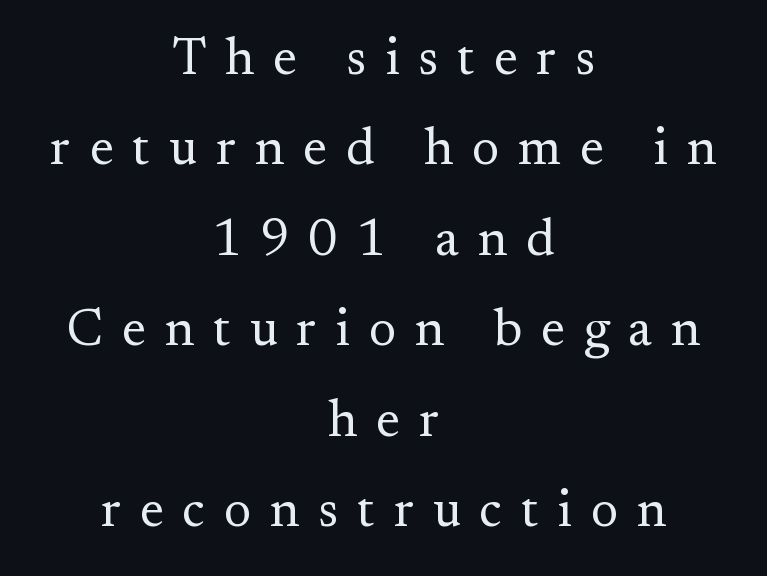
Q: Is the text bold? A: No.
Q: Is the text italic (slanted)? A: No, it is upright.
Q: Is the typeface a serif or a sans-serif typeface? A: Serif.
Q: Is the text underlined? A: No.
Q: How is the paragraph aligned? A: Centered.
Q: Is the spacing between letters normal or unusually wide? A: Unusually wide.
Q: Width (condensed, normal, or wide)? A: Normal.
Q: Stroke contrast? A: Medium.
Q: x-height? A: Small.
Q: Monospaced? A: No.
